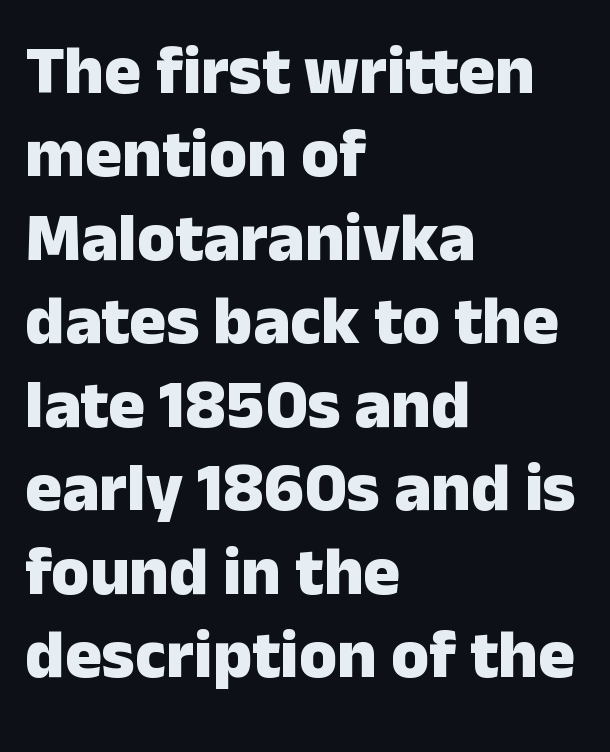
The image shows 69 px heavy sans-serif type, upright; set left-aligned, line spacing 1.21x, normal letter spacing, not underlined; low stroke contrast and a medium x-height.
